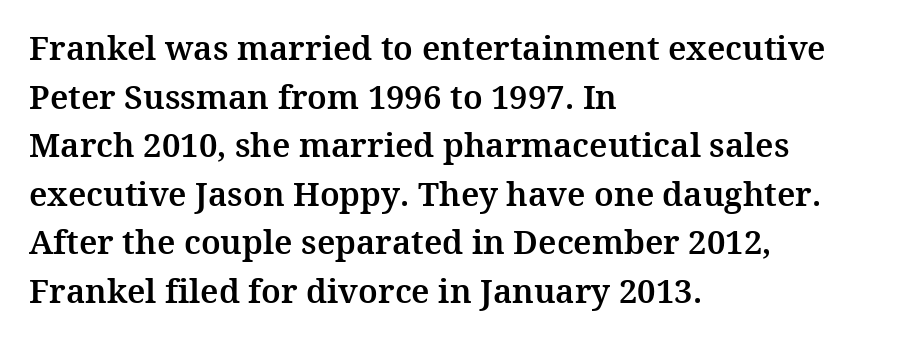
Style check: upright. What's the leading like? Ordinary, nothing unusual. Unmarked baselines from the first word to the last. The setting favours the left margin, as ordinary paragraphs usually do. The line texture is even and compact thanks to regular tracking. The passage shown is typed in a proportional face where columns would drift.
